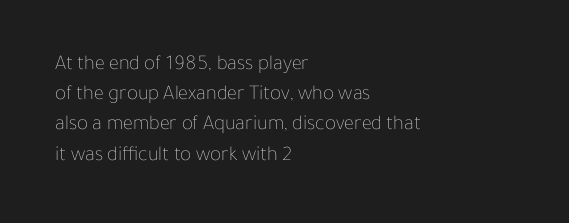
The image shows 21 px text type, upright; set left-aligned, normal line spacing (1.44x), normal letter spacing, not underlined.
